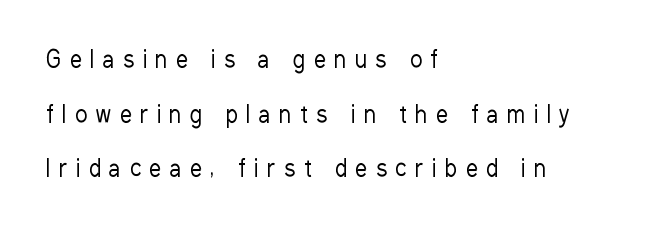
Q: Is the text bold? A: No.
Q: Is the text italic (slanted)? A: No, it is upright.
Q: Is the text underlined? A: No.
Q: How is the paragraph aligned? A: Left-aligned.
Q: Is the spacing between letters normal or unusually wide? A: Unusually wide.
Q: Is the spacing between lines tight, normal or loose? A: Loose.
